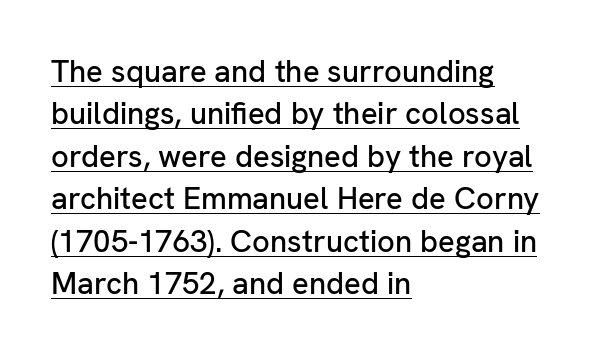
{"serif": "no", "italic": "no", "width": "normal", "stroke_contrast": "low", "x_height": "medium", "monospaced": "no", "underline": "yes", "align": "left", "line_spacing": "normal", "line_spacing_ratio": 1.37, "letter_spacing": "normal", "letter_spacing_em": 0.0, "glyph_px": 31}
